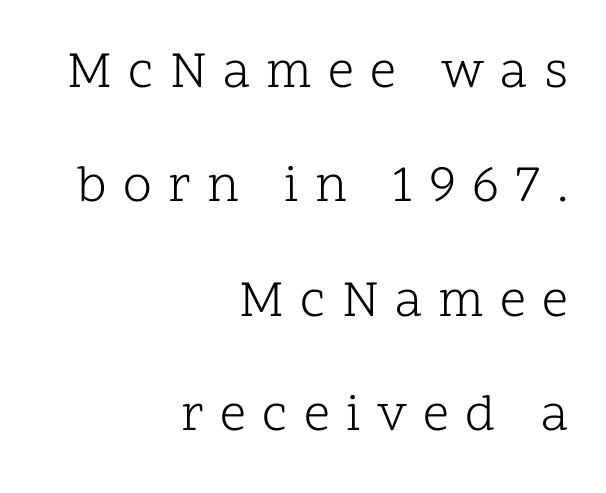
The image shows 52 px light serif type, upright; set right-aligned, loose line spacing (2.2x), unusually wide letter spacing (+0.31 em), not underlined; low stroke contrast and a medium x-height.
